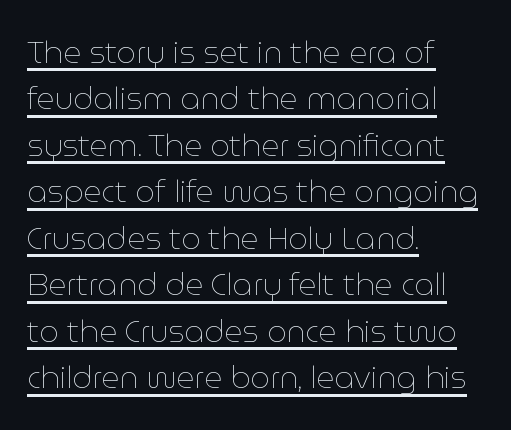
{"italic": "no", "bold": "no", "weight": "thin", "width": "normal", "stroke_contrast": "low", "x_height": "medium", "monospaced": "no", "underline": "yes", "align": "left", "line_spacing": "normal", "line_spacing_ratio": 1.5, "letter_spacing": "normal", "letter_spacing_em": 0.0, "glyph_px": 31}
